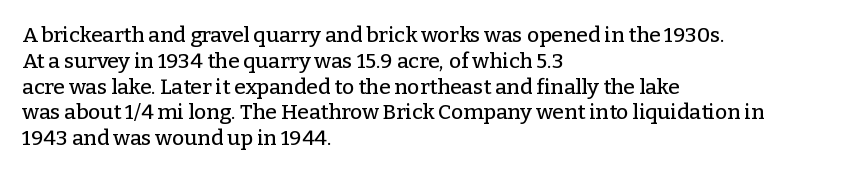
Underline: absent. This rendering uses left alignment, leaving the right contour irregular. A typesetter would mark this as roman, not italic. In terms of letterspacing, this is plain default setting.
